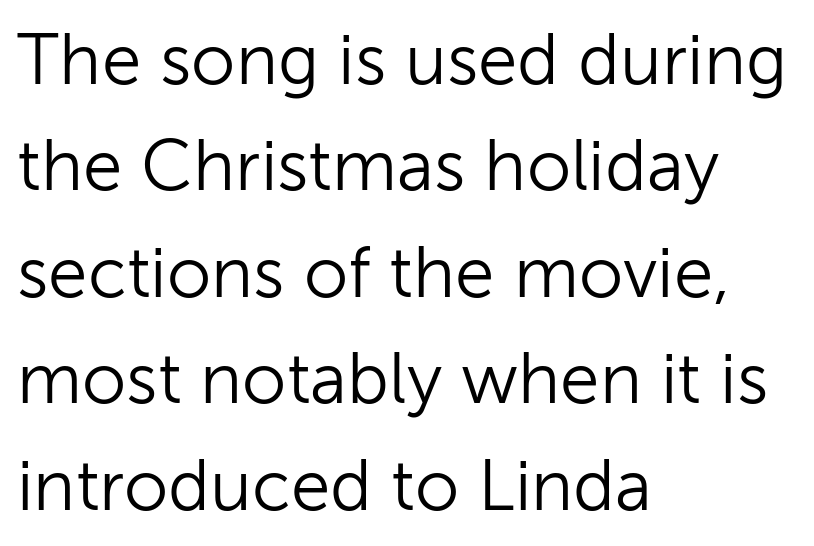
The image shows 71 px light sans-serif type, upright; set left-aligned, normal line spacing (1.5x), normal letter spacing, not underlined; low stroke contrast and a medium x-height.
